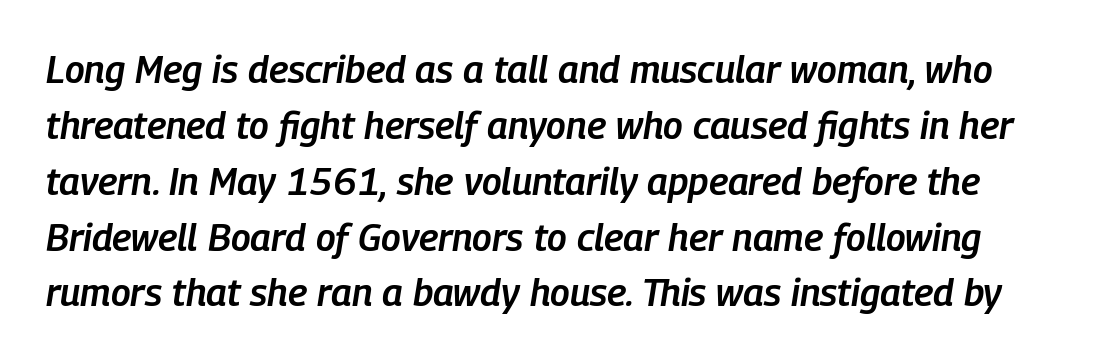
The image shows 38 px semibold, condensed type, italic (leaning right); set normal line spacing (1.47x), normal letter spacing, not underlined; low stroke contrast and a medium x-height.
